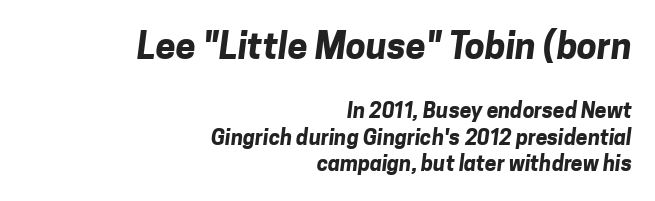
Q: Is the text bold? A: Yes.
Q: Is the typeface a serif or a sans-serif typeface? A: Sans-serif.
Q: Is the text underlined? A: No.
Q: How is the paragraph aligned? A: Right-aligned.
Q: Is the spacing between letters normal or unusually wide? A: Normal.
Q: Is the spacing between lines tight, normal or loose? A: Normal.
Q: Which block of text is set in a larger size, the first (top) or the second (bottom)? A: The first (top) one.
Q: Width (condensed, normal, or wide)? A: Normal.
Q: Stroke contrast? A: Low.
Q: x-height? A: Medium.
Q: Monospaced? A: No.
